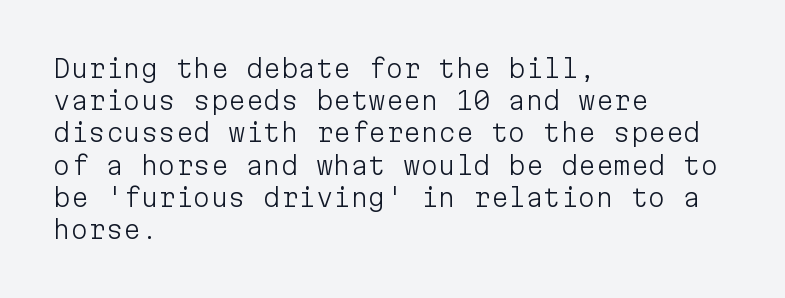
Q: Is the text bold? A: No.
Q: Is the text italic (slanted)? A: No, it is upright.
Q: Is the text underlined? A: No.
Q: How is the paragraph aligned? A: Left-aligned.
Q: Is the spacing between letters normal or unusually wide? A: Normal.
Q: Is the spacing between lines tight, normal or loose? A: Normal.
